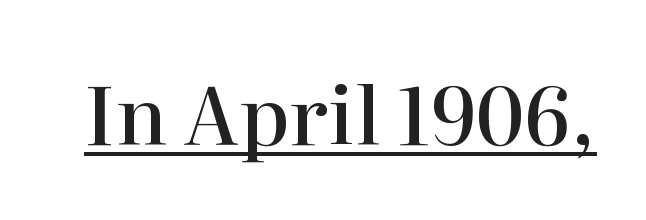
{"serif": "yes", "italic": "no", "bold": "semi", "weight": "semibold", "width": "normal", "stroke_contrast": "high", "x_height": "medium", "monospaced": "no", "underline": "yes", "letter_spacing": "normal", "letter_spacing_em": 0.0, "glyph_px": 80}
